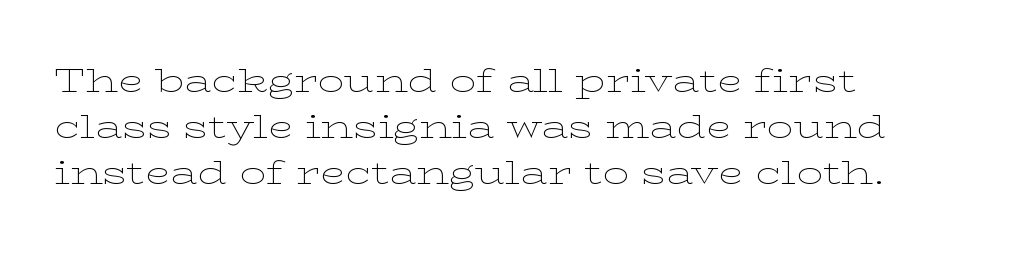
{"serif": "yes", "italic": "no", "bold": "no", "weight": "thin", "width": "wide", "stroke_contrast": "low", "x_height": "medium", "monospaced": "no", "underline": "no", "align": "left", "line_spacing": "normal", "line_spacing_ratio": 1.4, "letter_spacing": "normal", "letter_spacing_em": 0.0, "glyph_px": 33}
